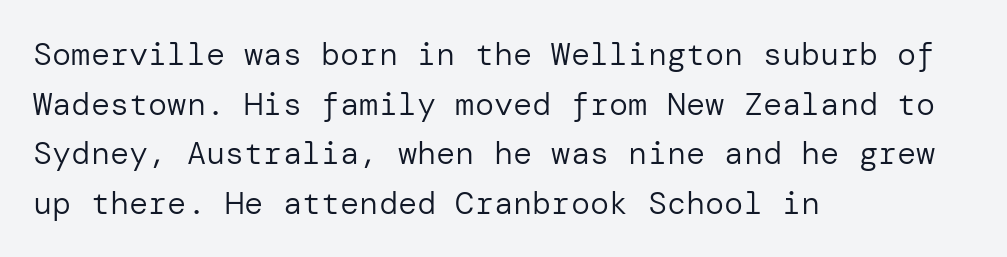
Q: Is the text bold? A: No.
Q: Is the text italic (slanted)? A: No, it is upright.
Q: Is the typeface a serif or a sans-serif typeface? A: Sans-serif.
Q: Is the text underlined? A: No.
Q: How is the paragraph aligned? A: Left-aligned.
Q: Is the spacing between letters normal or unusually wide? A: Normal.
Q: Is the spacing between lines tight, normal or loose? A: Normal.
Q: Width (condensed, normal, or wide)? A: Normal.
Q: Stroke contrast? A: Low.
Q: x-height? A: Medium.
